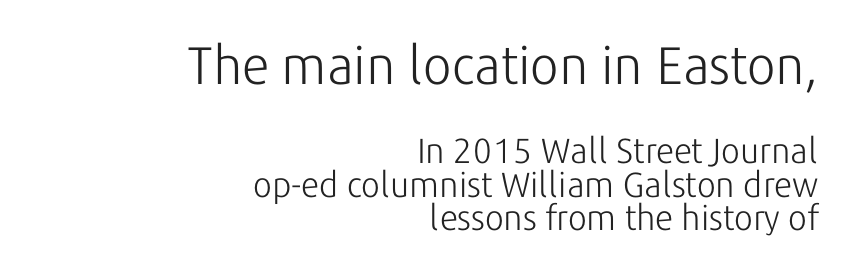
Q: Is the text bold? A: No.
Q: Is the text italic (slanted)? A: No, it is upright.
Q: Is the typeface a serif or a sans-serif typeface? A: Sans-serif.
Q: Is the text underlined? A: No.
Q: How is the paragraph aligned? A: Right-aligned.
Q: Is the spacing between letters normal or unusually wide? A: Normal.
Q: Is the spacing between lines tight, normal or loose? A: Tight.
Q: Which block of text is set in a larger size, the first (top) or the second (bottom)? A: The first (top) one.
Q: Width (condensed, normal, or wide)? A: Normal.
Q: Stroke contrast? A: Low.
Q: x-height? A: Medium.
Q: Monospaced? A: No.
